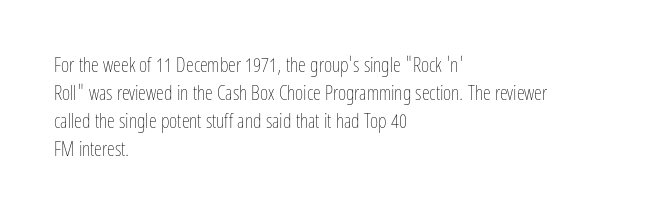
The image shows 20 px text type, upright; set left-aligned, normal line spacing (1.4x), normal letter spacing, not underlined.
